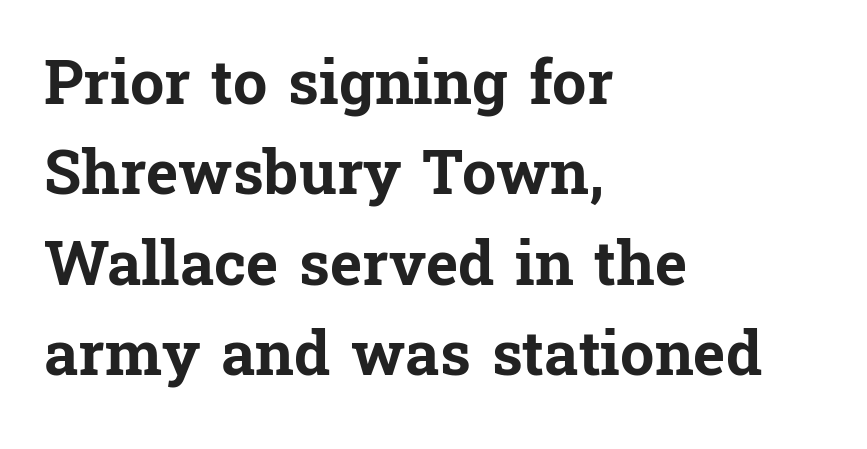
{"serif": "yes", "italic": "no", "bold": "yes", "weight": "bold", "width": "normal", "stroke_contrast": "low", "x_height": "medium", "monospaced": "no", "underline": "no", "align": "left", "line_spacing": "normal", "line_spacing_ratio": 1.48, "letter_spacing": "normal", "letter_spacing_em": 0.0, "glyph_px": 61}
